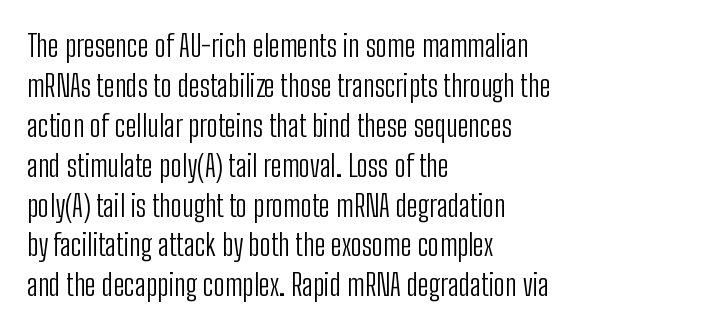
Caption: multi-line text, flush left, ragged right. The designer went with a sans here, leaving each stem footless. The designer left line spacing at the default. A quiet, ordinary-to-light weight characterises the typeface. The passage shown is not underscored anywhere. The passage shown is typed in a proportional face where columns would drift.
